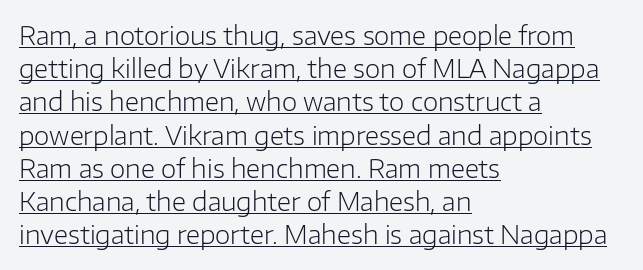
It's the straight-up-and-down kind of type. Between one letter and the next there's only the usual sliver of space. Notice how a bar underscores the lettering throughout. The passage shown stacks its lines at a standard gap. If you drew a ruler down the left edge, every line would touch it.
